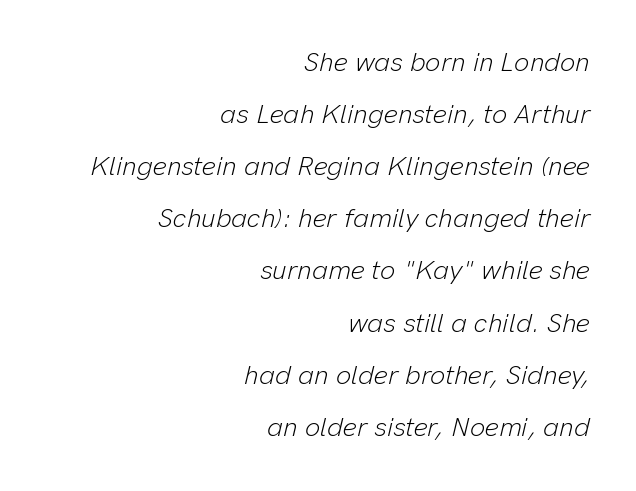
The image shows 27 px text type, italic (leaning right); set right-aligned, loose line spacing (1.93x), normal letter spacing, not underlined.
